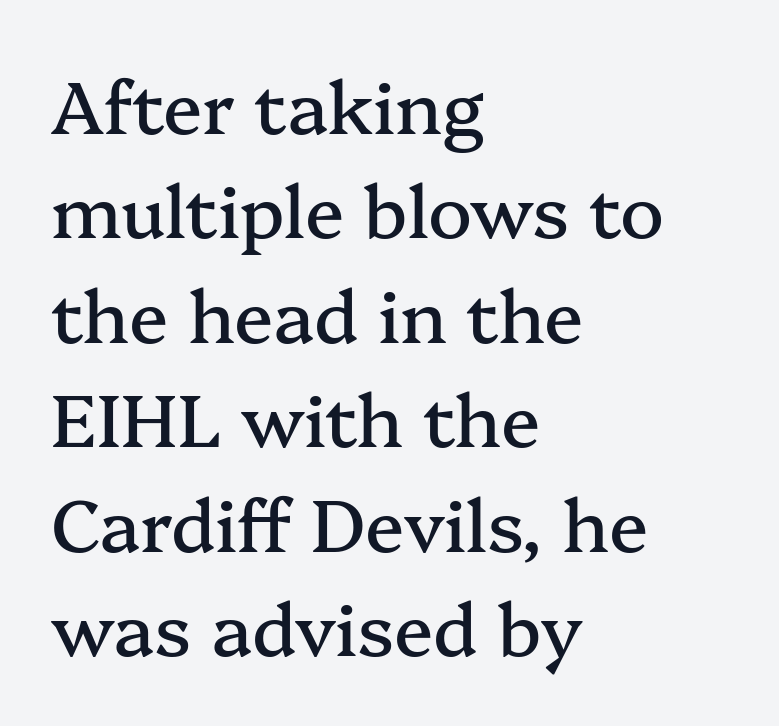
Honestly, there is no underline to notice here at all. Varying glyph widths throughout — classic text-font behaviour. Examine the stroke ends and you'll spot serifs. Layout note: lines flush left. The rows are spaced the way most documents space them. Tracking value appears to be zero — textbook default spacing.
